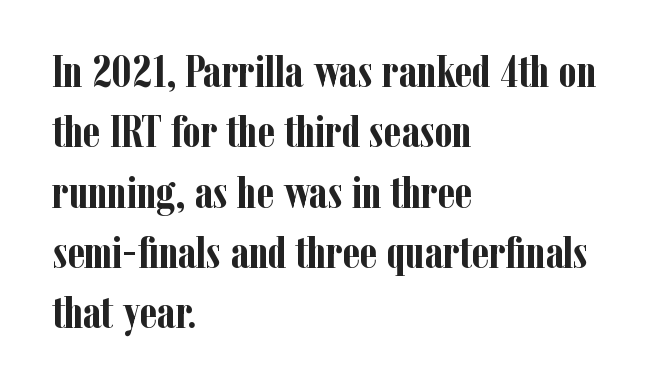
The image shows 46 px semibold, condensed serif type, upright; set left-aligned, normal line spacing (1.31x), normal letter spacing, not underlined; low stroke contrast and a medium x-height.
